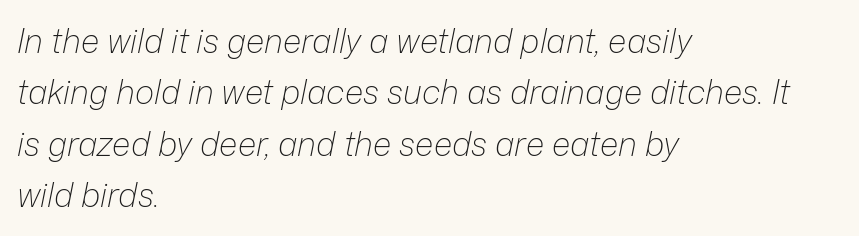
{"italic": "yes", "lean": "right", "slant_degrees": 12, "bold": "no", "weight": "light", "width": "normal", "stroke_contrast": "low", "x_height": "medium", "monospaced": "no", "underline": "no", "align": "left", "line_spacing": "normal", "line_spacing_ratio": 1.56, "letter_spacing": "normal", "letter_spacing_em": 0.0, "glyph_px": 33}
